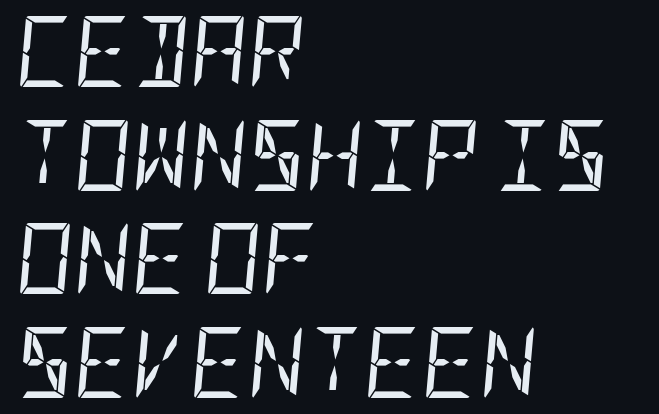
Q: Is the text bold? A: No.
Q: Is the text italic (slanted)? A: Yes, it leans right by about 5 degrees.
Q: Is the text underlined? A: No.
Q: How is the paragraph aligned? A: Left-aligned.
Q: Is the spacing between letters normal or unusually wide? A: Normal.
Q: Is the spacing between lines tight, normal or loose? A: Normal.
Q: Width (condensed, normal, or wide)? A: Condensed.
Q: Stroke contrast? A: Low.
Q: x-height? A: Large.
